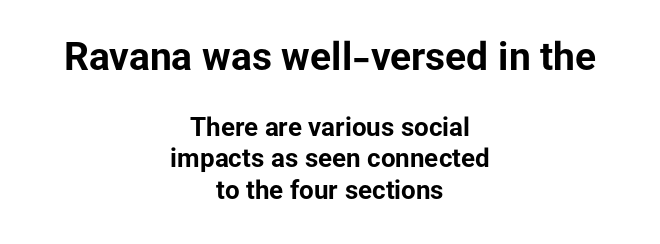
Q: Is the text bold? A: Yes.
Q: Is the text italic (slanted)? A: No, it is upright.
Q: Is the typeface a serif or a sans-serif typeface? A: Sans-serif.
Q: Is the text underlined? A: No.
Q: How is the paragraph aligned? A: Centered.
Q: Is the spacing between letters normal or unusually wide? A: Normal.
Q: Which block of text is set in a larger size, the first (top) or the second (bottom)? A: The first (top) one.
Q: Width (condensed, normal, or wide)? A: Normal.
Q: Stroke contrast? A: Low.
Q: x-height? A: Medium.
Q: Monospaced? A: No.
